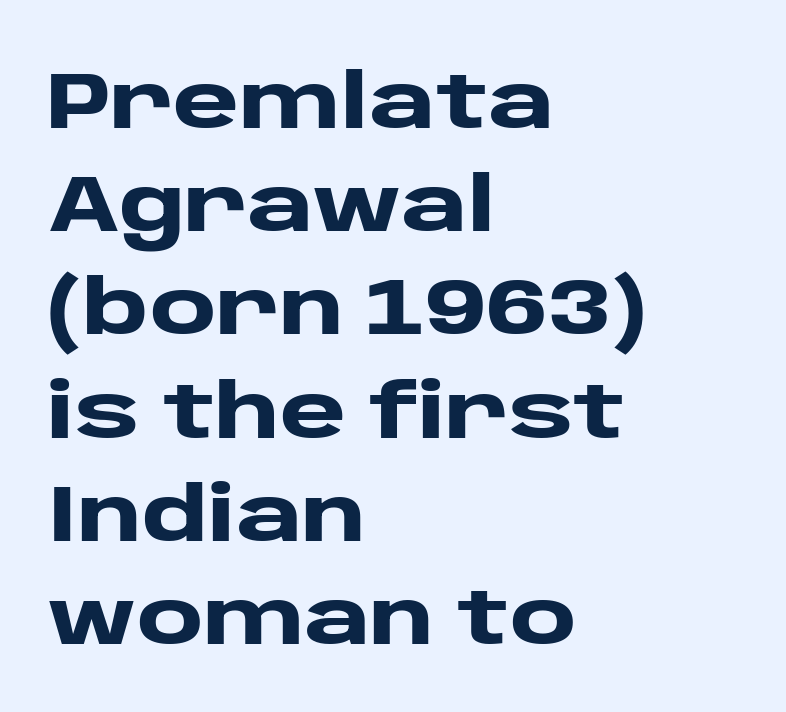
Q: Is the text bold? A: Yes.
Q: Is the text italic (slanted)? A: No, it is upright.
Q: Is the typeface a serif or a sans-serif typeface? A: Sans-serif.
Q: Is the text underlined? A: No.
Q: How is the paragraph aligned? A: Left-aligned.
Q: Is the spacing between letters normal or unusually wide? A: Normal.
Q: Is the spacing between lines tight, normal or loose? A: Normal.
Q: Width (condensed, normal, or wide)? A: Wide.
Q: Stroke contrast? A: Low.
Q: x-height? A: Large.
Q: Monospaced? A: No.
